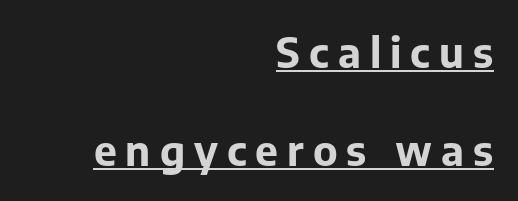
Q: Is the text bold? A: Yes.
Q: Is the text italic (slanted)? A: No, it is upright.
Q: Is the typeface a serif or a sans-serif typeface? A: Sans-serif.
Q: Is the text underlined? A: Yes.
Q: How is the paragraph aligned? A: Right-aligned.
Q: Is the spacing between letters normal or unusually wide? A: Unusually wide.
Q: Is the spacing between lines tight, normal or loose? A: Loose.
Q: Width (condensed, normal, or wide)? A: Normal.
Q: Stroke contrast? A: Low.
Q: x-height? A: Medium.
Q: Monospaced? A: No.
